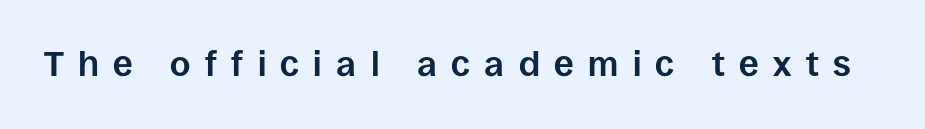
The area under the type is left untouched. When letters stand straight like this, we call the style roman or upright. Is this a fixed-width face? No — the glyphs have proportional, varying widths. Loose tracking; the words dissolve into strings of separated letters. The characters display no serif detailing; their extremities are plain.
